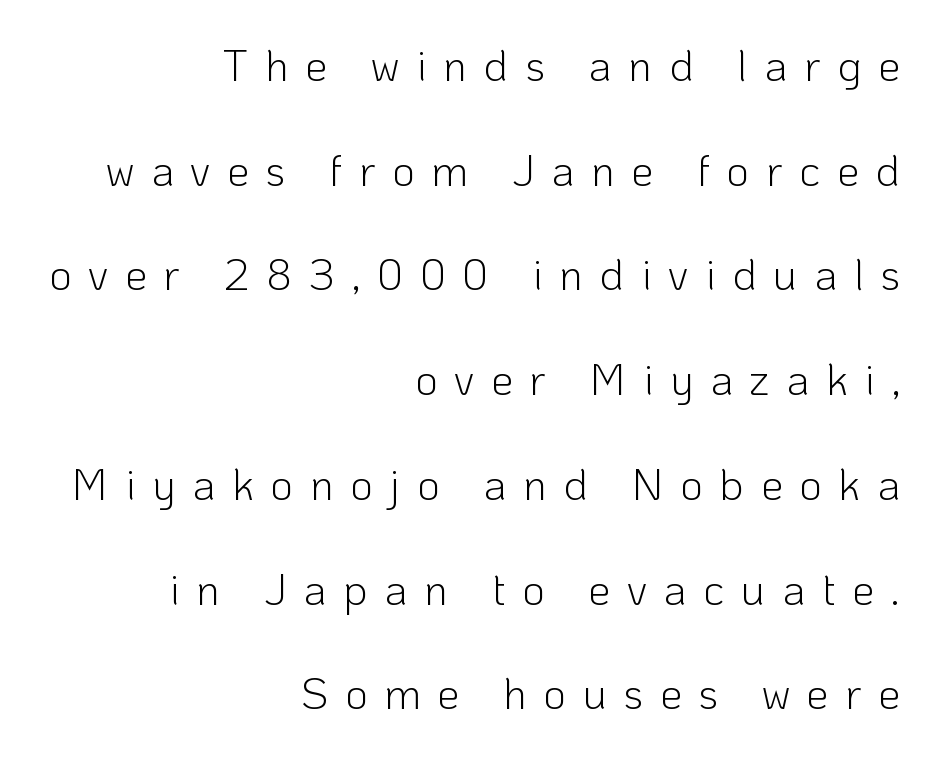
Q: Is the text bold? A: No.
Q: Is the text italic (slanted)? A: No, it is upright.
Q: Is the typeface a serif or a sans-serif typeface? A: Sans-serif.
Q: Is the text underlined? A: No.
Q: How is the paragraph aligned? A: Right-aligned.
Q: Is the spacing between letters normal or unusually wide? A: Unusually wide.
Q: Is the spacing between lines tight, normal or loose? A: Loose.
Q: Width (condensed, normal, or wide)? A: Normal.
Q: Stroke contrast? A: Low.
Q: x-height? A: Medium.
Q: Monospaced? A: No.
